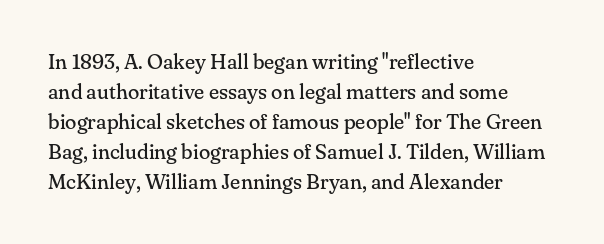
Compared with typical body copy, the letter spacing here is the same. The text block is weighted toward the left margin, trailing off unevenly rightward. The foot of each line stays bare and open. Evenly set lines give the paragraph a standard silhouette. Stroke thickness stays within the range of a standard reading face or lighter.
